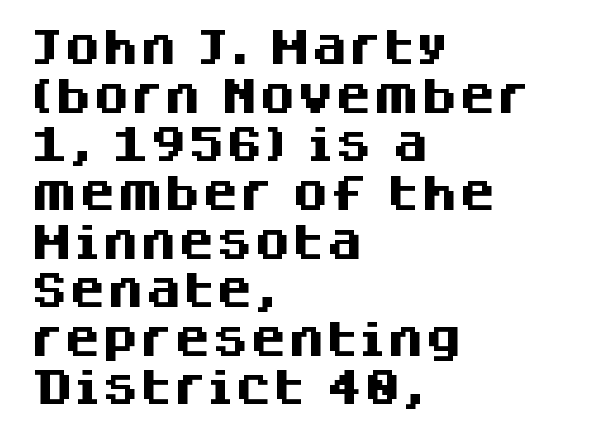
The image shows 38 px heavy sans-serif type, upright; set left-aligned, normal line spacing (1.28x), normal letter spacing, not underlined; medium stroke contrast and a large x-height.
